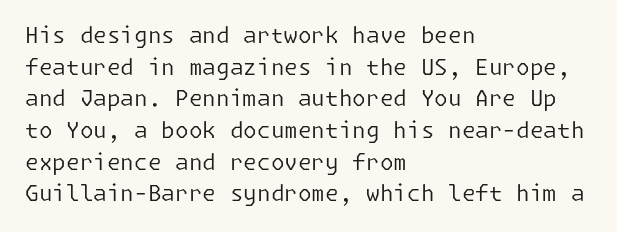
Q: Is the text bold? A: No.
Q: Is the text italic (slanted)? A: No, it is upright.
Q: Is the text underlined? A: No.
Q: How is the paragraph aligned? A: Left-aligned.
Q: Is the spacing between letters normal or unusually wide? A: Normal.
Q: Is the spacing between lines tight, normal or loose? A: Normal.
